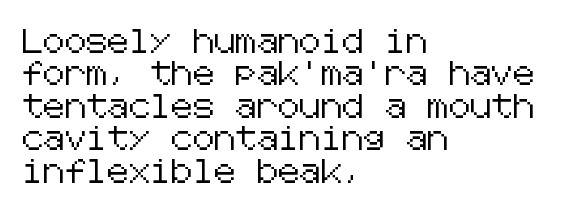
{"italic": "no", "underline": "no", "align": "left", "line_spacing": "normal", "line_spacing_ratio": 1.35, "letter_spacing": "normal", "letter_spacing_em": 0.0, "glyph_px": 24}
